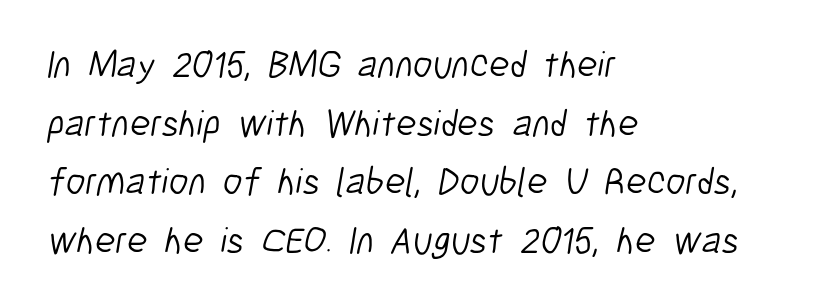
The image shows 38 px light, condensed sans-serif type; set left-aligned, normal line spacing (1.54x), normal letter spacing, not underlined; low stroke contrast and a medium x-height.
